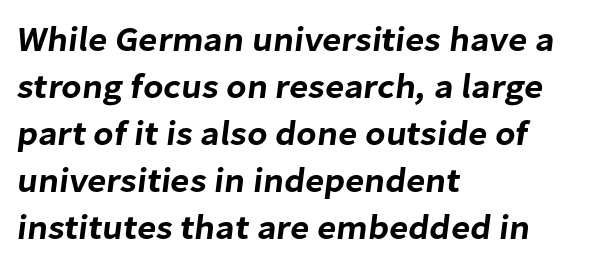
{"serif": "no", "width": "normal", "stroke_contrast": "low", "x_height": "medium", "monospaced": "no", "underline": "no", "align": "left", "line_spacing": "normal", "line_spacing_ratio": 1.34, "letter_spacing": "normal", "letter_spacing_em": 0.0, "glyph_px": 35}
